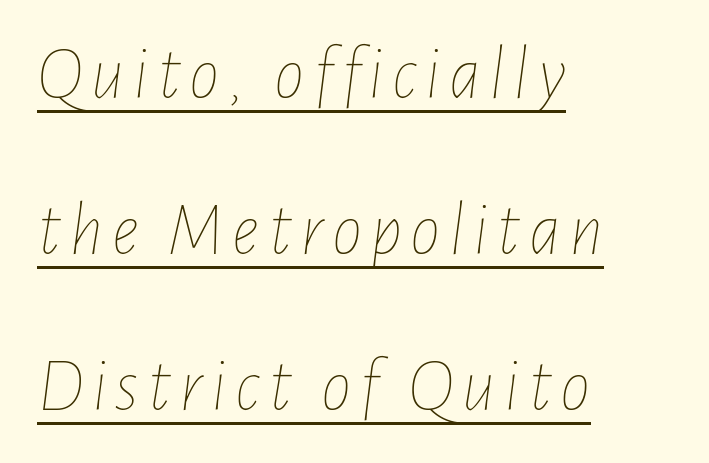
Q: Is the text bold? A: No.
Q: Is the text italic (slanted)? A: Yes, it leans right by about 7 degrees.
Q: Is the text underlined? A: Yes.
Q: How is the paragraph aligned? A: Left-aligned.
Q: Is the spacing between lines tight, normal or loose? A: Loose.
Q: Width (condensed, normal, or wide)? A: Condensed.
Q: Stroke contrast? A: Low.
Q: x-height? A: Medium.
Q: Monospaced? A: No.
